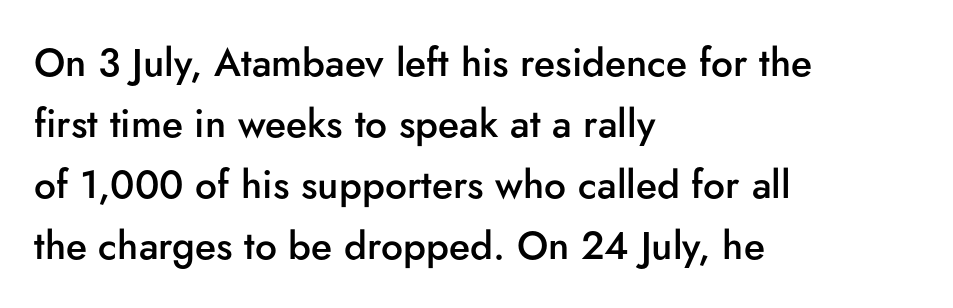
Q: Is the text bold? A: Semi-bold.
Q: Is the text italic (slanted)? A: No, it is upright.
Q: Is the typeface a serif or a sans-serif typeface? A: Sans-serif.
Q: Is the text underlined? A: No.
Q: How is the paragraph aligned? A: Left-aligned.
Q: Is the spacing between letters normal or unusually wide? A: Normal.
Q: Is the spacing between lines tight, normal or loose? A: Normal.
Q: Width (condensed, normal, or wide)? A: Normal.
Q: Stroke contrast? A: Low.
Q: x-height? A: Small.
Q: Monospaced? A: No.
